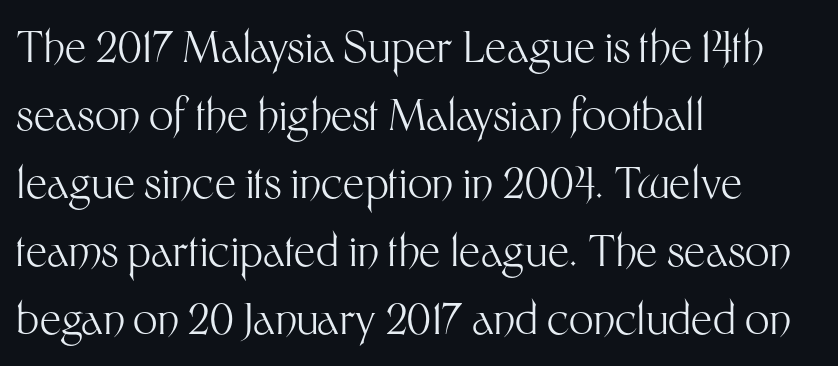
Q: Is the text bold? A: No.
Q: Is the text italic (slanted)? A: No, it is upright.
Q: Is the typeface a serif or a sans-serif typeface? A: Sans-serif.
Q: Is the text underlined? A: No.
Q: How is the paragraph aligned? A: Left-aligned.
Q: Is the spacing between letters normal or unusually wide? A: Normal.
Q: Is the spacing between lines tight, normal or loose? A: Normal.
Q: Width (condensed, normal, or wide)? A: Normal.
Q: Stroke contrast? A: Medium.
Q: x-height? A: Medium.
Q: Monospaced? A: No.
